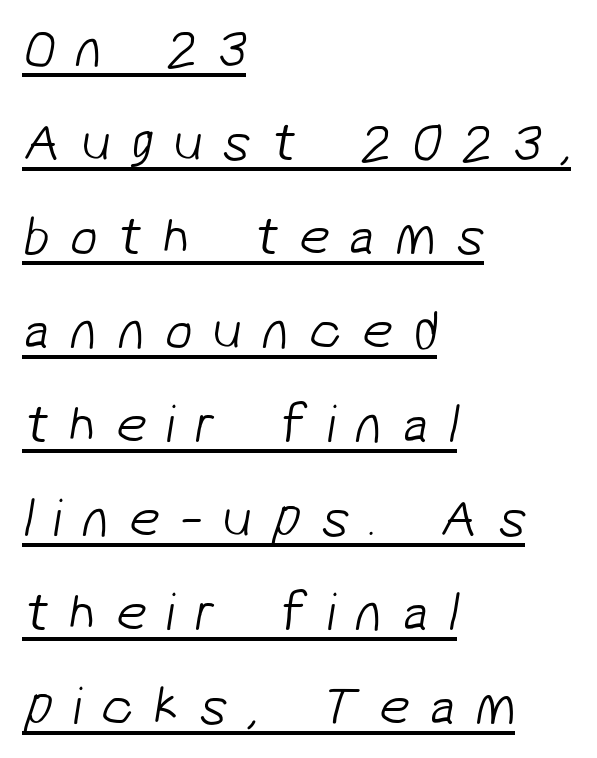
How are the letters spaced? Widely, with obvious added tracking. Check the space under the baseline: a stroke is drawn there. The letters look calm and open, with moderate or lighter stems. Are there feet on the stems? There aren't — it's a sans.
